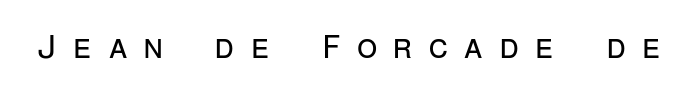
The image shows 33 px regular-weight sans-serif type, upright, monospaced; set unusually wide letter spacing (+0.46 em), not underlined; low stroke contrast and a medium x-height.
